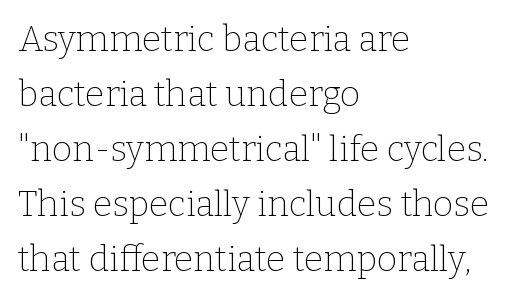
{"serif": "yes", "italic": "no", "bold": "no", "weight": "thin", "width": "normal", "stroke_contrast": "low", "x_height": "medium", "monospaced": "no", "underline": "no", "align": "left", "line_spacing": "normal", "line_spacing_ratio": 1.57, "letter_spacing": "normal", "letter_spacing_em": 0.0, "glyph_px": 35}
